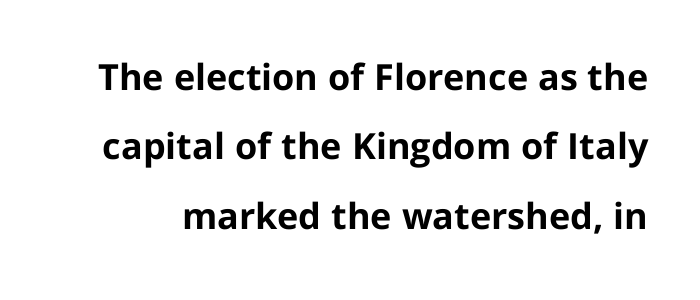
I'd call this a sans setting — the letters go barefoot. Every stem runs plumb, perpendicular to the baseline. In terms of letterspacing, this is plain default setting. What weight is shown? A full bold with thick strokes. The specimen omits any rule beneath the text block's lines.
